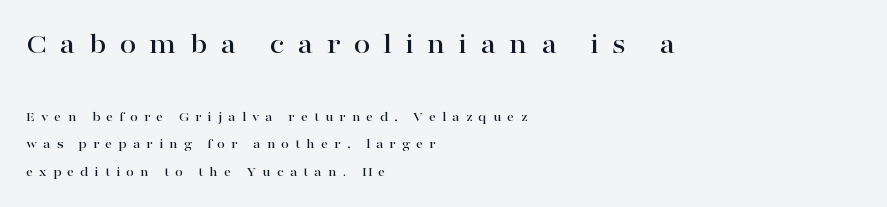
The image shows 30 px wide serif type, upright; set left-aligned, loose line spacing (1.94x), unusually wide letter spacing (+0.43 em), not underlined; the first (top) block is 2.14x larger; high stroke contrast and a medium x-height.
